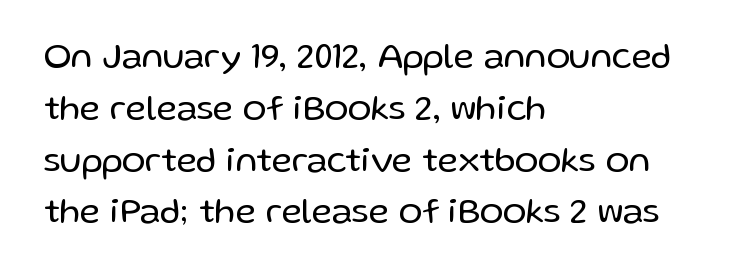
{"serif": "no", "italic": "no", "bold": "no", "weight": "regular", "width": "normal", "stroke_contrast": "low", "x_height": "medium", "monospaced": "no", "underline": "no", "align": "left", "line_spacing": "normal", "line_spacing_ratio": 1.48, "letter_spacing": "normal", "letter_spacing_em": 0.0, "glyph_px": 35}
